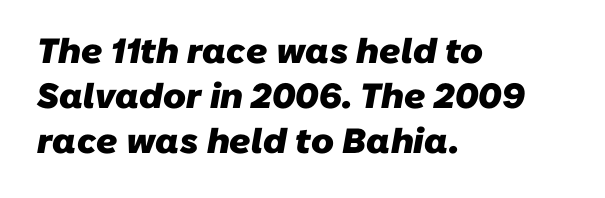
The image shows 35 px heavy sans-serif type; set left-aligned, normal line spacing (1.29x), normal letter spacing, not underlined; low stroke contrast and a medium x-height.
